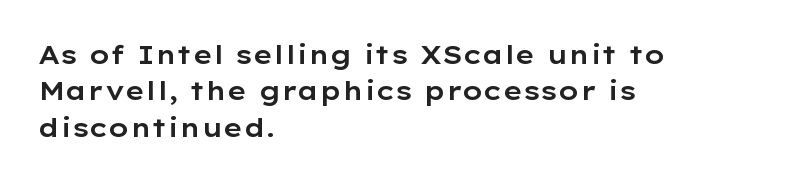
Each line starts at the same left margin while the right side varies. There is no visible air inserted between adjacent glyphs. Baseline-to-baseline distance is the conventional proportion of letter height. No italicization has been applied; the sample stays upright.
